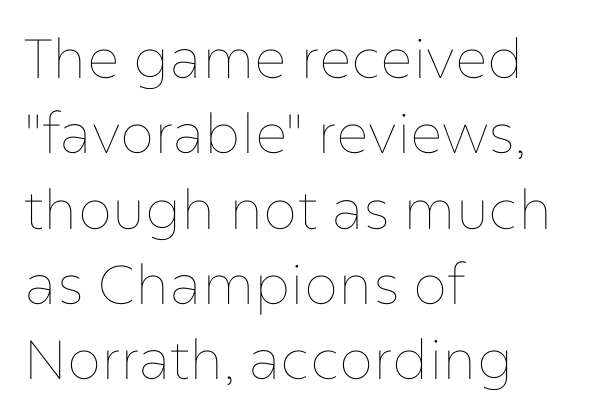
Q: Is the text bold? A: No.
Q: Is the text italic (slanted)? A: No, it is upright.
Q: Is the text underlined? A: No.
Q: How is the paragraph aligned? A: Left-aligned.
Q: Is the spacing between letters normal or unusually wide? A: Normal.
Q: Is the spacing between lines tight, normal or loose? A: Normal.
Q: Width (condensed, normal, or wide)? A: Normal.
Q: Stroke contrast? A: Low.
Q: x-height? A: Medium.
Q: Monospaced? A: No.
